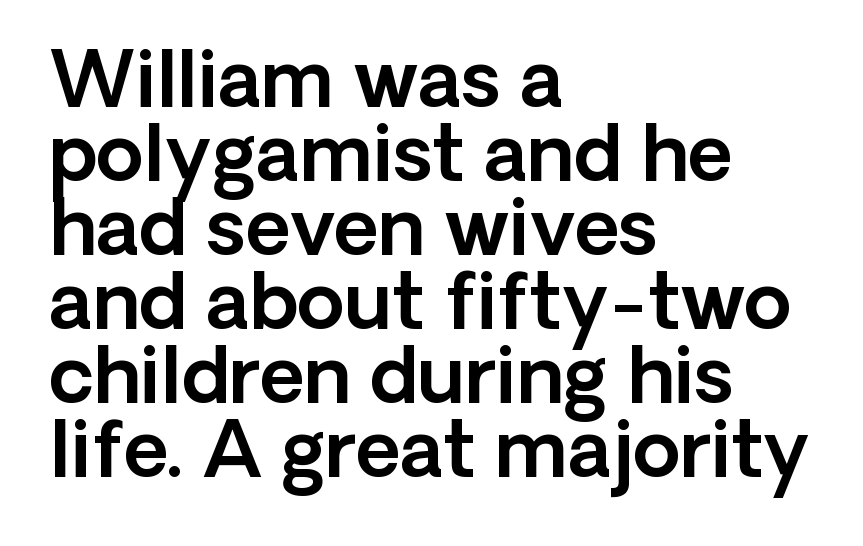
Only glyphs here, with clear space below each row. Between one letter and the next there's only the usual sliver of space. Stroke terminals: plain, sans-serif. The passage shown is typed in a proportional face where columns would drift.
